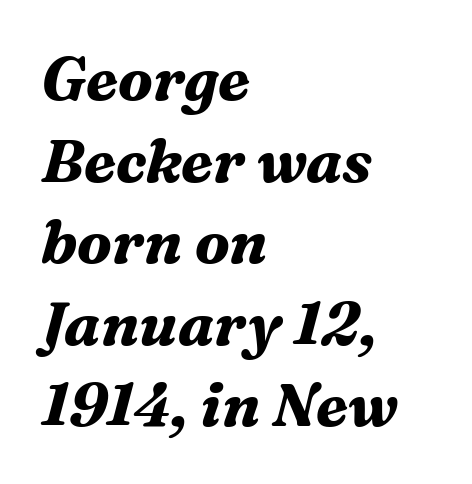
{"serif": "yes", "italic": "yes", "lean": "right", "slant_degrees": 16, "bold": "yes", "weight": "bold", "width": "normal", "stroke_contrast": "medium", "x_height": "medium", "monospaced": "no", "underline": "no", "align": "left", "line_spacing": "normal", "line_spacing_ratio": 1.36, "letter_spacing": "normal", "letter_spacing_em": 0.0, "glyph_px": 60}
